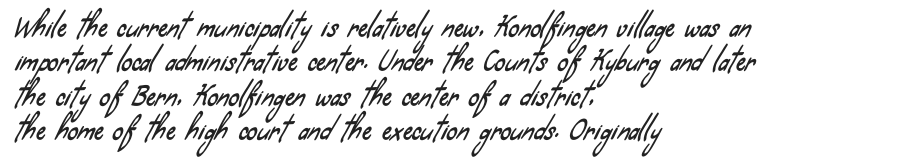
This rendering features lettering with no underline. Tracking here is standard; glyphs follow each other at the usual distance. The paragraph has a hard left edge and a soft right edge. Quick note: interline space is typical.
